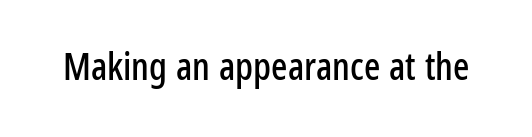
Font category for this specimen: sans-serif. These lines keep a tight, regular rhythm from letter to letter. Ascenders rise straight up at ninety degrees. The specimen omits any rule beneath the text block's lines. The letters advance in unequal steps, a hallmark of proportional type.
